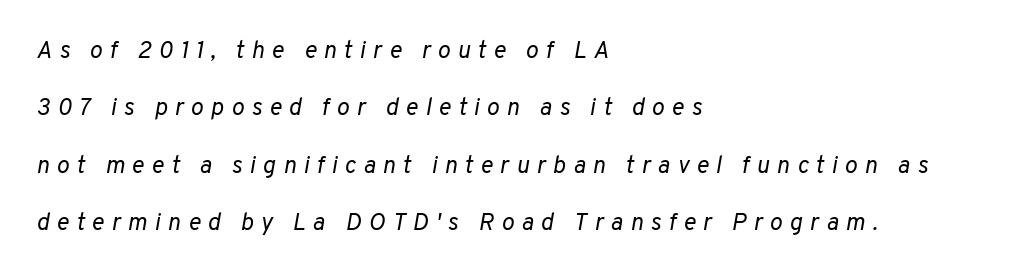
{"italic": "yes", "lean": "right", "slant_degrees": 10, "bold": "no", "underline": "no", "align": "left", "line_spacing": "loose", "line_spacing_ratio": 2.39, "letter_spacing": "wide", "letter_spacing_em": 0.3, "glyph_px": 24}
